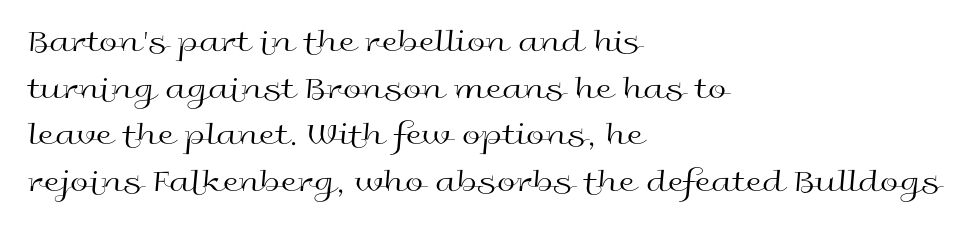
{"serif": "no", "italic": "no", "bold": "no", "weight": "regular", "width": "wide", "x_height": "medium", "monospaced": "no", "underline": "no", "align": "left", "line_spacing": "normal", "line_spacing_ratio": 1.41, "letter_spacing": "normal", "letter_spacing_em": 0.0, "glyph_px": 33}
